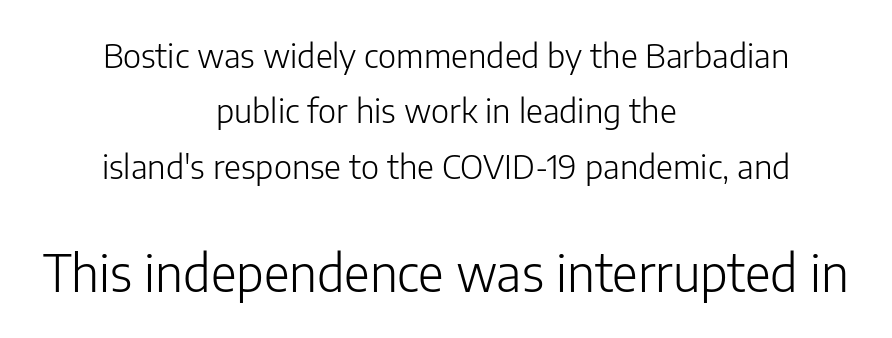
A light-to-regular cut is what we see here. Glance below the letters and you will spot only blank space. This rendering employs a face without finishing strokes, i.e., a sans-serif. This sample uses plain, unmodified letter spacing. These lines sit exactly where default settings would place them. Style check: upright.
